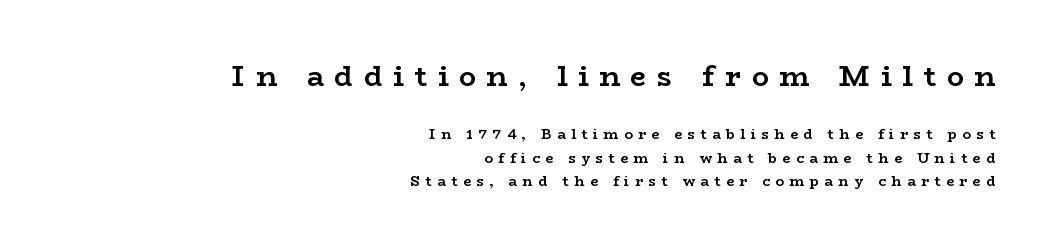
The image shows 28 px semibold, wide serif type, upright; set right-aligned, normal line spacing (1.67x), unusually wide letter spacing (+0.39 em), not underlined; the first (top) block is 2.0x larger; low stroke contrast and a medium x-height.
